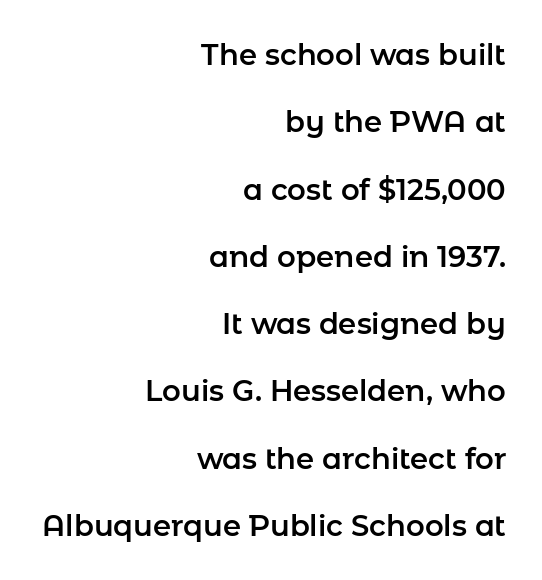
The image shows 29 px sans-serif type, upright; set right-aligned, loose line spacing (2.32x), normal letter spacing, not underlined; low stroke contrast and a medium x-height.
